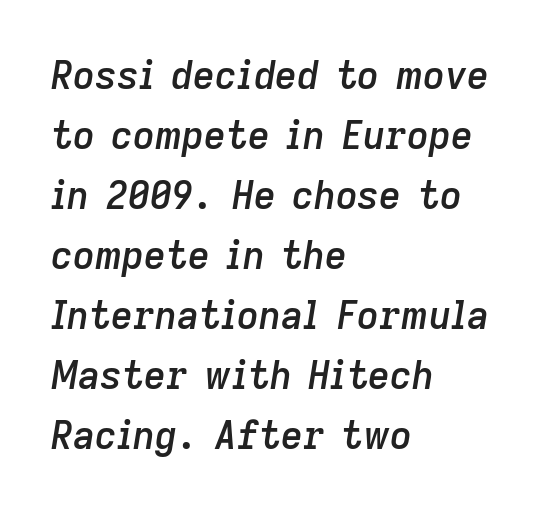
{"italic": "yes", "lean": "right", "slant_degrees": 9, "bold": "semi", "weight": "semibold", "width": "normal", "stroke_contrast": "low", "x_height": "medium", "monospaced": "no", "underline": "no", "align": "left", "line_spacing": "normal", "line_spacing_ratio": 1.58, "letter_spacing": "normal", "letter_spacing_em": 0.0, "glyph_px": 38}
